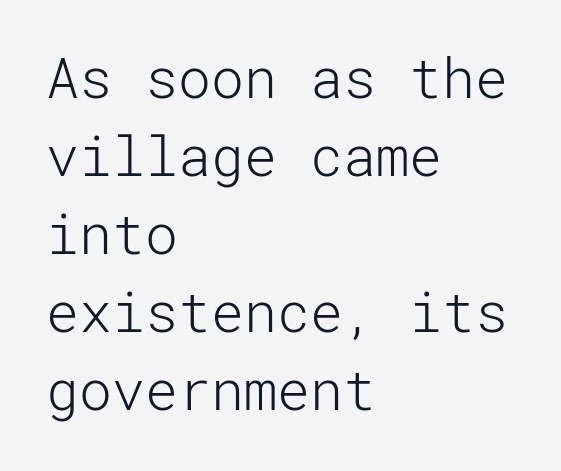
Normally led — the rows are evenly, conventionally spaced. The text was rendered using a sans face with plain stroke endings. Vertical strokes here are truly vertical. Left-aligned paragraph, ragged on the right.
